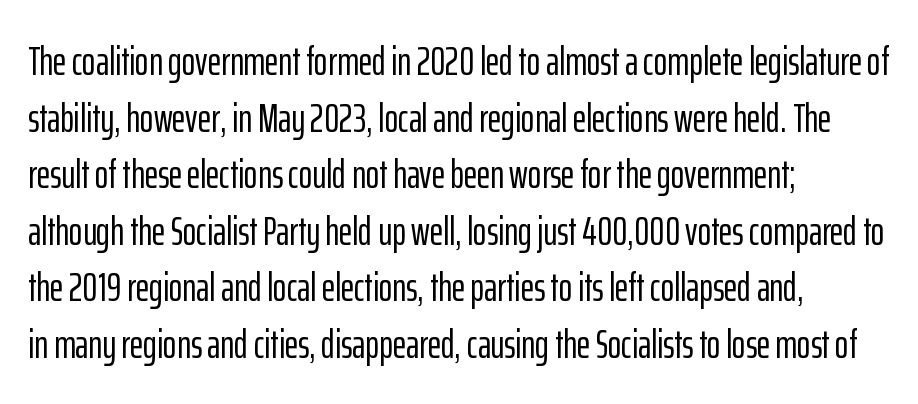
Q: Is the text italic (slanted)? A: No, it is upright.
Q: Is the typeface a serif or a sans-serif typeface? A: Sans-serif.
Q: Is the text underlined? A: No.
Q: How is the paragraph aligned? A: Left-aligned.
Q: Is the spacing between letters normal or unusually wide? A: Normal.
Q: Is the spacing between lines tight, normal or loose? A: Normal.
Q: Width (condensed, normal, or wide)? A: Condensed.
Q: Stroke contrast? A: Low.
Q: x-height? A: Medium.
Q: Monospaced? A: No.
